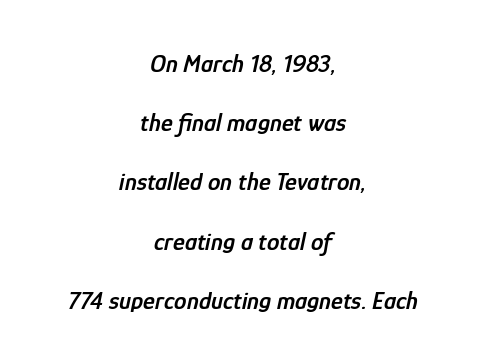
{"italic": "yes", "lean": "right", "slant_degrees": 12, "bold": "semi", "underline": "no", "align": "center", "line_spacing": "loose", "line_spacing_ratio": 2.37, "letter_spacing": "normal", "letter_spacing_em": 0.0, "glyph_px": 25}
